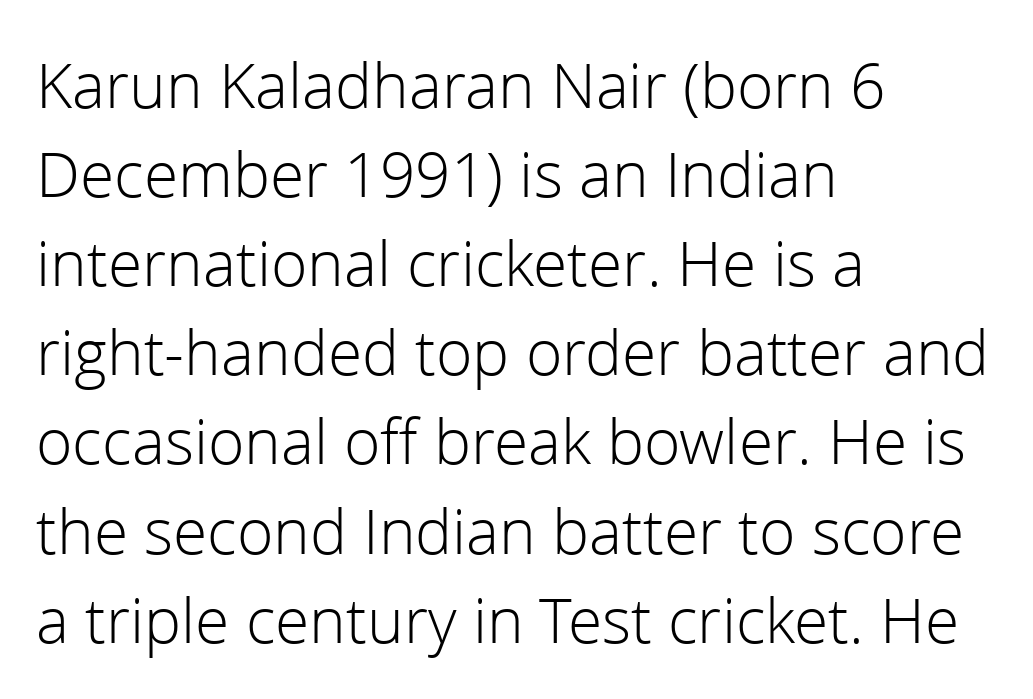
The image shows 67 px light sans-serif type, upright; set left-aligned, normal line spacing (1.33x), normal letter spacing, not underlined; low stroke contrast and a medium x-height.
